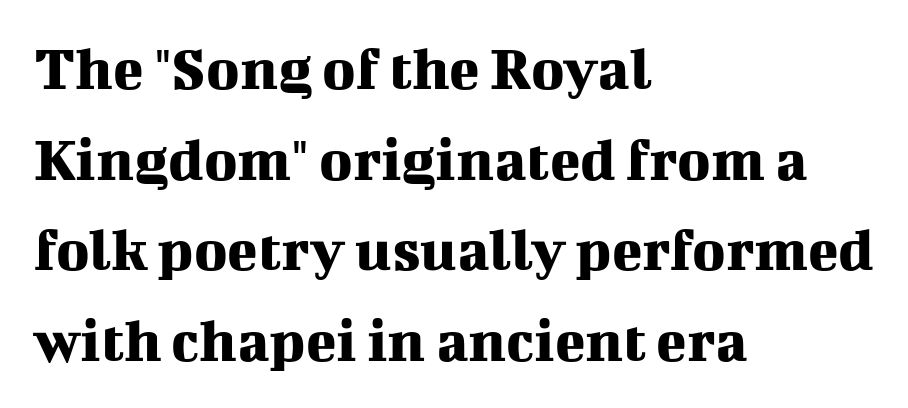
The image shows 63 px serif type, upright; set left-aligned, normal line spacing (1.44x), normal letter spacing, not underlined; medium stroke contrast and a medium x-height.
